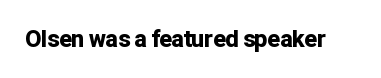
Notice how thick the strokes are: this is what a full bold looks like. In terms of letterspacing, this is plain default setting. The specimen omits any rule beneath the text block's lines. The lettering stays uniformly vertical, giving the passage a roman look.
